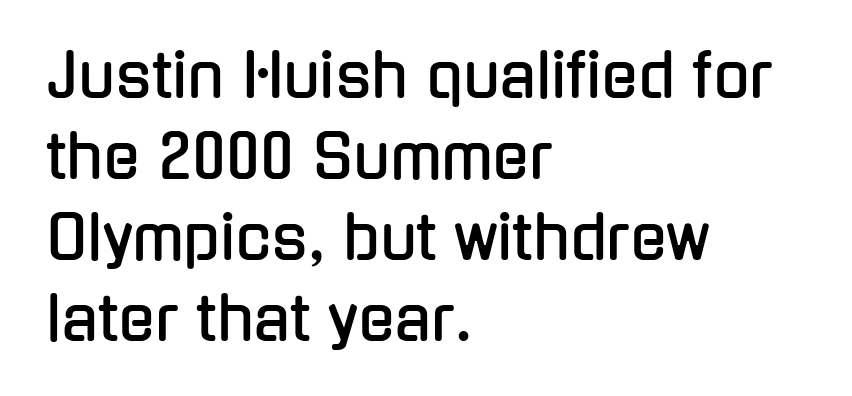
Q: Is the text italic (slanted)? A: No, it is upright.
Q: Is the typeface a serif or a sans-serif typeface? A: Sans-serif.
Q: Is the text underlined? A: No.
Q: How is the paragraph aligned? A: Left-aligned.
Q: Is the spacing between letters normal or unusually wide? A: Normal.
Q: Is the spacing between lines tight, normal or loose? A: Normal.
Q: Width (condensed, normal, or wide)? A: Condensed.
Q: Stroke contrast? A: Low.
Q: x-height? A: Medium.
Q: Monospaced? A: No.
